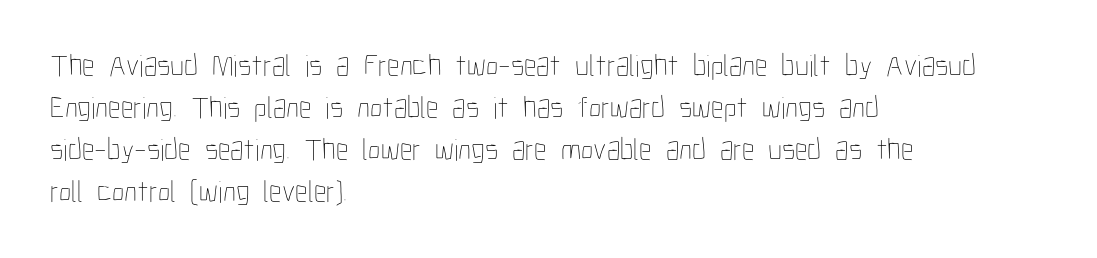
Q: Is the text bold? A: No.
Q: Is the text italic (slanted)? A: No, it is upright.
Q: Is the text underlined? A: No.
Q: How is the paragraph aligned? A: Left-aligned.
Q: Is the spacing between letters normal or unusually wide? A: Normal.
Q: Is the spacing between lines tight, normal or loose? A: Normal.
Q: Width (condensed, normal, or wide)? A: Condensed.
Q: Stroke contrast? A: Low.
Q: x-height? A: Medium.
Q: Monospaced? A: No.
